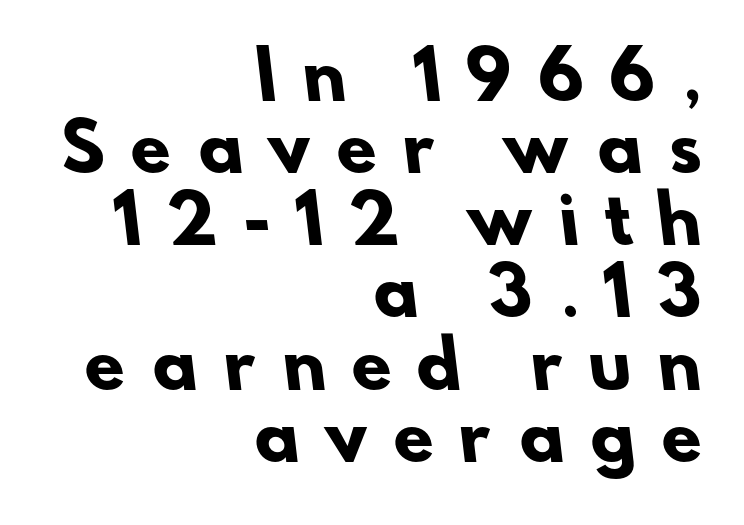
{"serif": "no", "bold": "yes", "weight": "heavy", "width": "normal", "stroke_contrast": "low", "x_height": "small", "monospaced": "no", "underline": "no", "align": "right", "line_spacing": "tight", "line_spacing_ratio": 1.11, "letter_spacing": "wide", "letter_spacing_em": 0.4, "glyph_px": 65}
